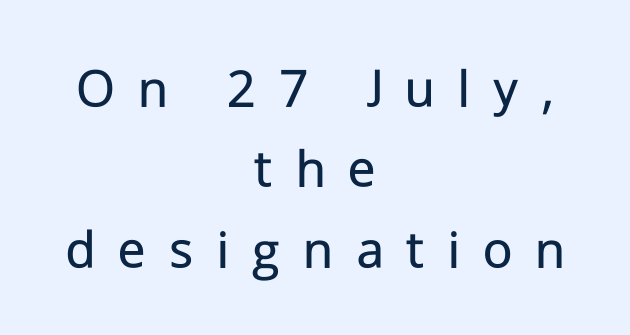
The image shows 57 px regular-weight sans-serif type, upright; set centered, normal line spacing (1.41x), unusually wide letter spacing (+0.4 em), not underlined; low stroke contrast and a medium x-height.
